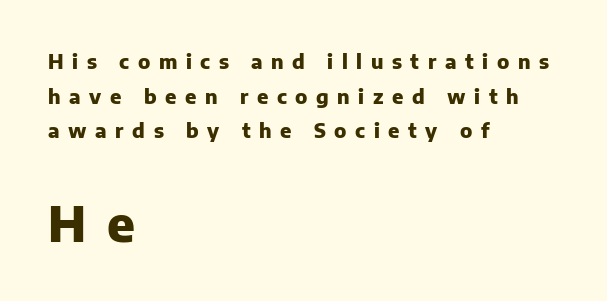
{"serif": "no", "italic": "no", "bold": "yes", "weight": "heavy", "width": "normal", "stroke_contrast": "low", "x_height": "medium", "monospaced": "no", "underline": "no", "align": "left", "line_spacing_ratio": 1.73, "letter_spacing": "wide", "letter_spacing_em": 0.43, "larger_block": "second", "size_ratio": 2.45, "glyph_px": 49}
